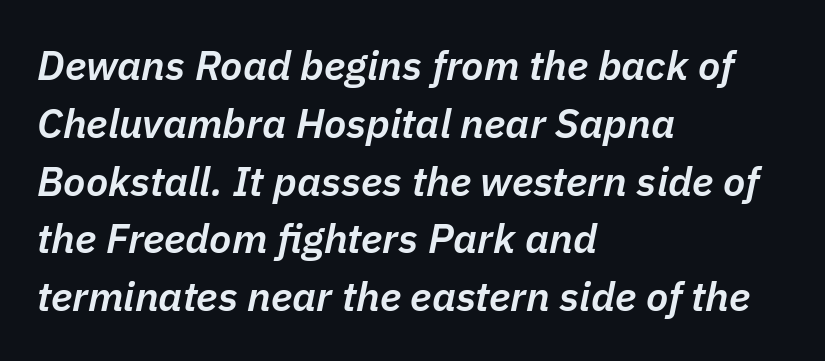
The letters sit at their default tracking, neither squeezed nor spread. Any mark beneath the type? The region is blank. Each letter keeps its own natural width here, so spacing adapts to shape. The vertical gap from one line to the next is medium. The compositor pushed each line to the left boundary.
